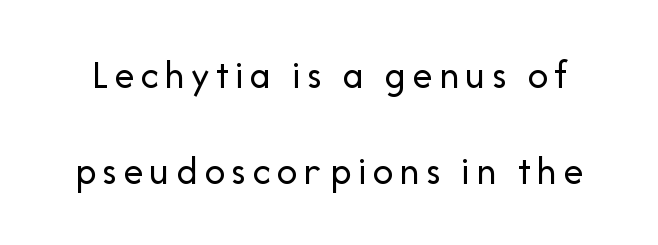
The image shows 41 px regular-weight sans-serif type, upright; set loose line spacing (2.34x), not underlined; low stroke contrast and a medium x-height.
